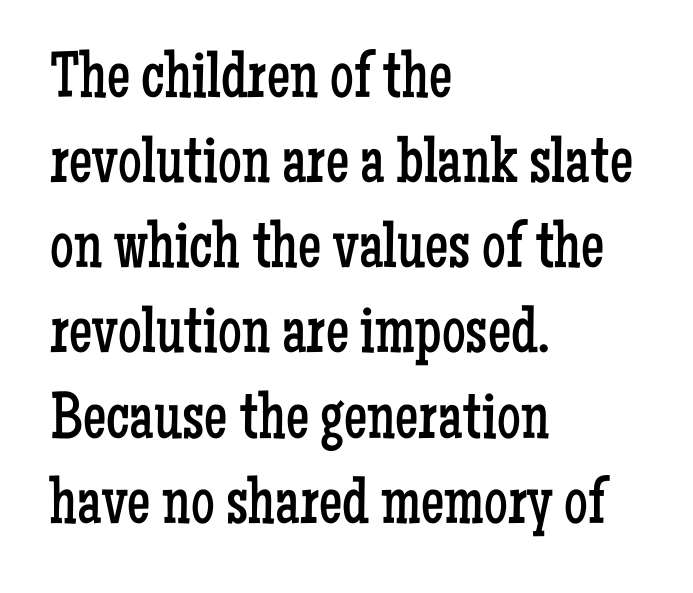
The rendering uses natural spacing where letterforms have individual widths. The lettering holds an erect, upright posture throughout. The letters sit at their default tracking, neither squeezed nor spread. Has an underline been added? It has not. Look at the bottom of the vertical strokes: they flare into serifs here. The font is comparable to plain body text, perhaps lighter.
